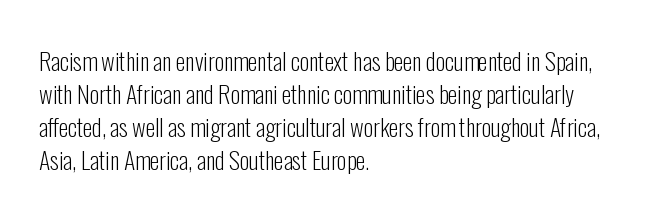
The image shows 24 px text type, upright; set left-aligned, normal line spacing (1.38x), normal letter spacing, not underlined.
